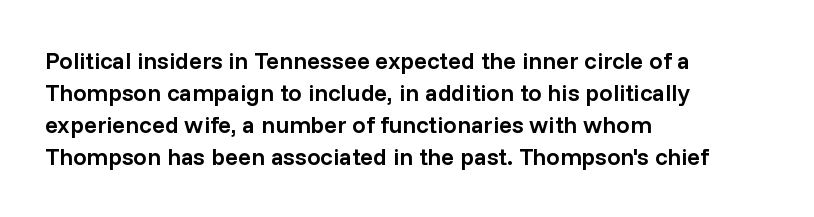
Q: Is the text bold? A: Semi-bold.
Q: Is the text italic (slanted)? A: No, it is upright.
Q: Is the text underlined? A: No.
Q: How is the paragraph aligned? A: Left-aligned.
Q: Is the spacing between letters normal or unusually wide? A: Normal.
Q: Is the spacing between lines tight, normal or loose? A: Normal.
